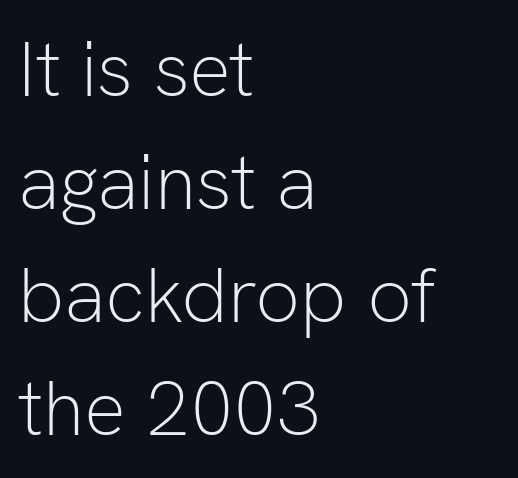
Q: Is the text bold? A: No.
Q: Is the text italic (slanted)? A: No, it is upright.
Q: Is the typeface a serif or a sans-serif typeface? A: Sans-serif.
Q: Is the text underlined? A: No.
Q: How is the paragraph aligned? A: Left-aligned.
Q: Is the spacing between letters normal or unusually wide? A: Normal.
Q: Is the spacing between lines tight, normal or loose? A: Normal.
Q: Width (condensed, normal, or wide)? A: Normal.
Q: Stroke contrast? A: Low.
Q: x-height? A: Medium.
Q: Monospaced? A: No.
